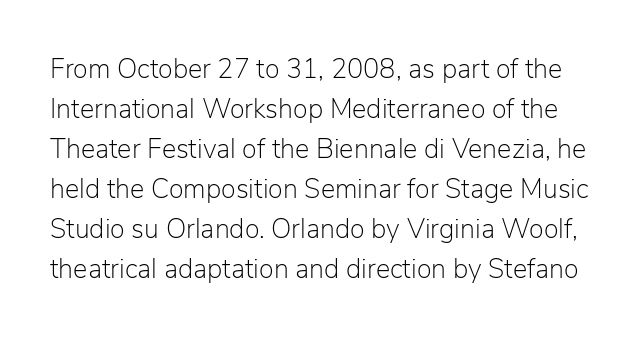
The image shows 27 px text type, upright; set normal line spacing (1.48x), normal letter spacing, not underlined.
